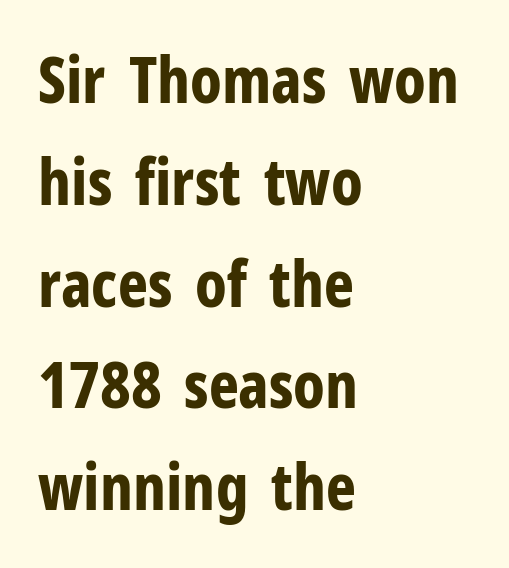
Q: Is the text bold? A: Yes.
Q: Is the text italic (slanted)? A: No, it is upright.
Q: Is the typeface a serif or a sans-serif typeface? A: Sans-serif.
Q: Is the text underlined? A: No.
Q: How is the paragraph aligned? A: Left-aligned.
Q: Is the spacing between letters normal or unusually wide? A: Normal.
Q: Is the spacing between lines tight, normal or loose? A: Normal.
Q: Width (condensed, normal, or wide)? A: Condensed.
Q: Stroke contrast? A: Low.
Q: x-height? A: Medium.
Q: Monospaced? A: No.
